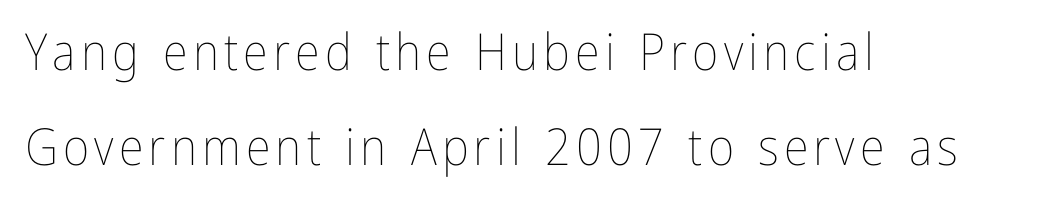
{"italic": "no", "bold": "no", "weight": "thin", "width": "condensed", "stroke_contrast": "low", "x_height": "medium", "monospaced": "no", "underline": "no", "align": "left", "line_spacing_ratio": 1.87, "glyph_px": 51}
